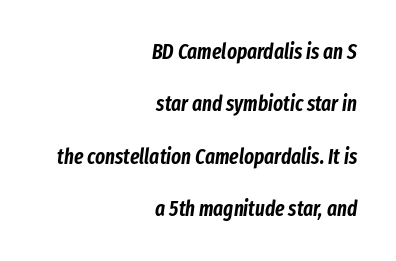
Slanted lettering throughout. What's the leading like? Stretched, with rows far apart. Clear beneath every line of the passage. The horizontal fit of the characters is conventional and even.
